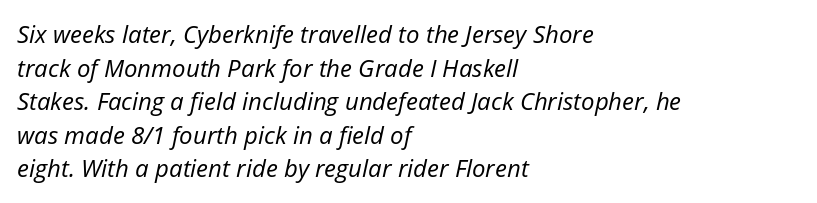
The words here are not underlined. The lettering tilts uniformly, giving the passage an italic look. Each line starts at the same left margin while the right side varies. The letters sit at their default tracking, neither squeezed nor spread. In terms of leading, this rendering sits right in the middle.
